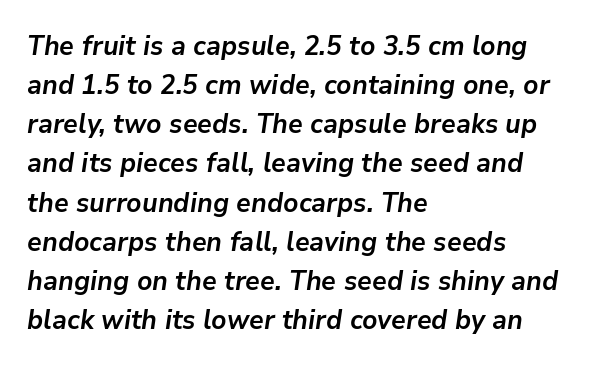
The image shows 27 px bold type, italic (leaning right); set left-aligned, normal line spacing (1.45x), normal letter spacing, not underlined.
